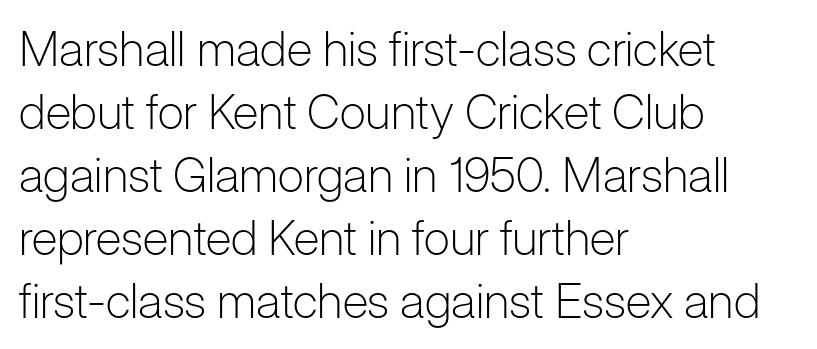
Q: Is the text bold? A: No.
Q: Is the text italic (slanted)? A: No, it is upright.
Q: Is the typeface a serif or a sans-serif typeface? A: Sans-serif.
Q: Is the text underlined? A: No.
Q: How is the paragraph aligned? A: Left-aligned.
Q: Is the spacing between letters normal or unusually wide? A: Normal.
Q: Is the spacing between lines tight, normal or loose? A: Normal.
Q: Width (condensed, normal, or wide)? A: Normal.
Q: Stroke contrast? A: Low.
Q: x-height? A: Medium.
Q: Monospaced? A: No.
